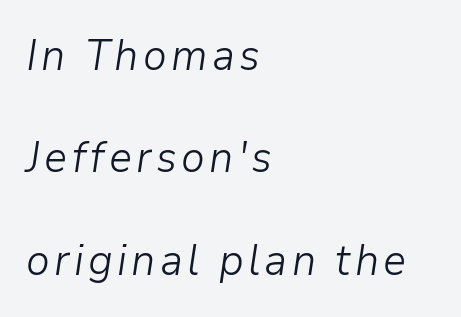
Varying glyph widths throughout — classic text-font behaviour. The weight would be labelled regular, book, light, or lighter still. The rendering anchors every line to the left-hand side. Descenders are the only things crossing below the line. The vertical gap from one line to the next is large.
